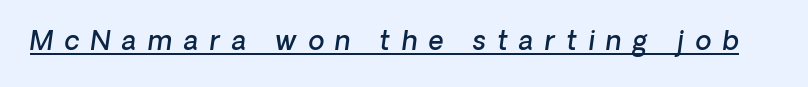
The tracking reads as deliberately expanded to a designer's eye. Underlining? Definitely there. A bit beefed up — I'd call it semibold rather than bold.
